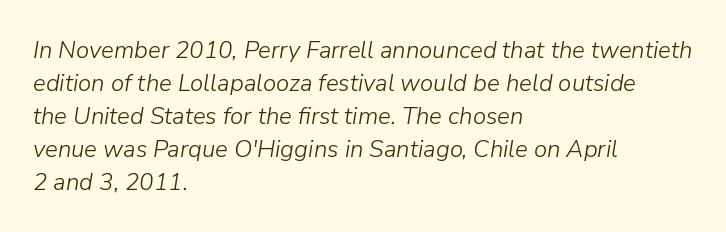
The image shows 24 px text type, italic (leaning right); set left-aligned, normal line spacing (1.37x), normal letter spacing, not underlined.
